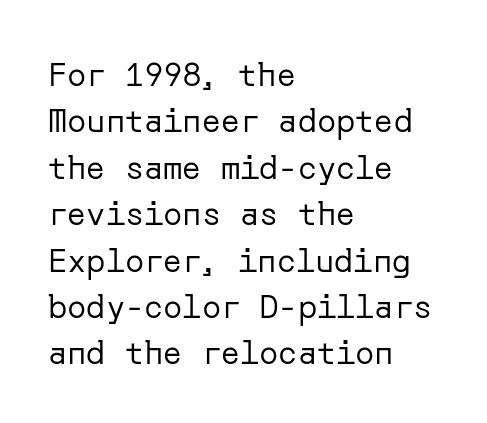
Q: Is the text bold? A: No.
Q: Is the text italic (slanted)? A: No, it is upright.
Q: Is the typeface a serif or a sans-serif typeface? A: Sans-serif.
Q: Is the text underlined? A: No.
Q: How is the paragraph aligned? A: Left-aligned.
Q: Is the spacing between letters normal or unusually wide? A: Normal.
Q: Is the spacing between lines tight, normal or loose? A: Normal.
Q: Width (condensed, normal, or wide)? A: Normal.
Q: Stroke contrast? A: Low.
Q: x-height? A: Medium.
